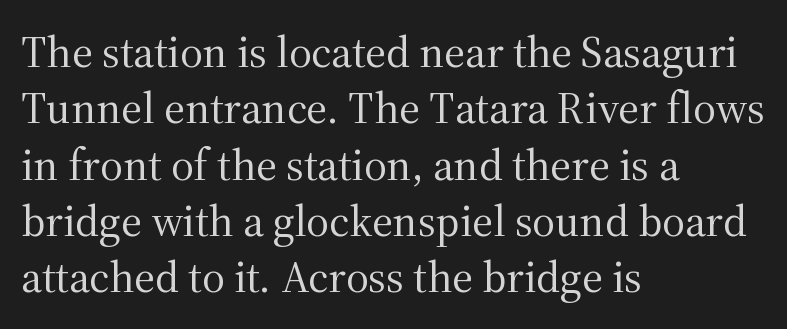
Q: Is the text bold? A: No.
Q: Is the text italic (slanted)? A: No, it is upright.
Q: Is the typeface a serif or a sans-serif typeface? A: Serif.
Q: Is the text underlined? A: No.
Q: How is the paragraph aligned? A: Left-aligned.
Q: Is the spacing between letters normal or unusually wide? A: Normal.
Q: Is the spacing between lines tight, normal or loose? A: Normal.
Q: Width (condensed, normal, or wide)? A: Normal.
Q: Stroke contrast? A: Medium.
Q: x-height? A: Medium.
Q: Monospaced? A: No.
